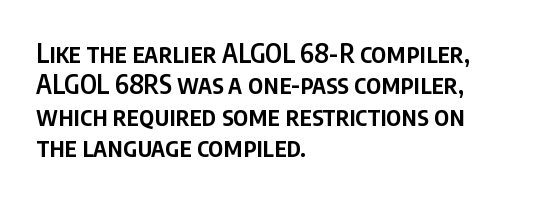
The image shows 26 px text type, upright; set left-aligned, line spacing 1.21x, normal letter spacing, not underlined.
